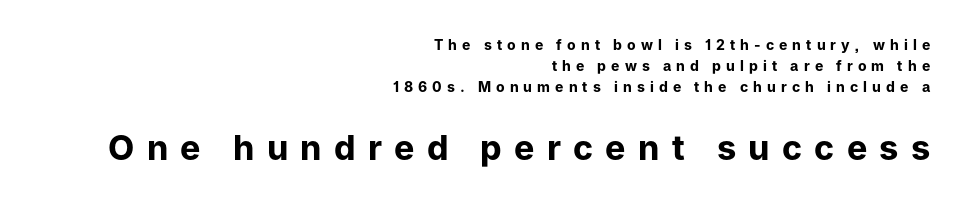
The image shows 34 px bold sans-serif type, upright; set right-aligned, normal line spacing (1.51x), unusually wide letter spacing (+0.36 em), not underlined; the second (bottom) block is 2.43x larger; low stroke contrast and a medium x-height.
